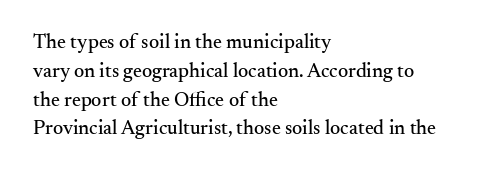
{"italic": "no", "underline": "no", "align": "left", "line_spacing": "normal", "line_spacing_ratio": 1.44, "letter_spacing": "normal", "letter_spacing_em": 0.0, "glyph_px": 20}
